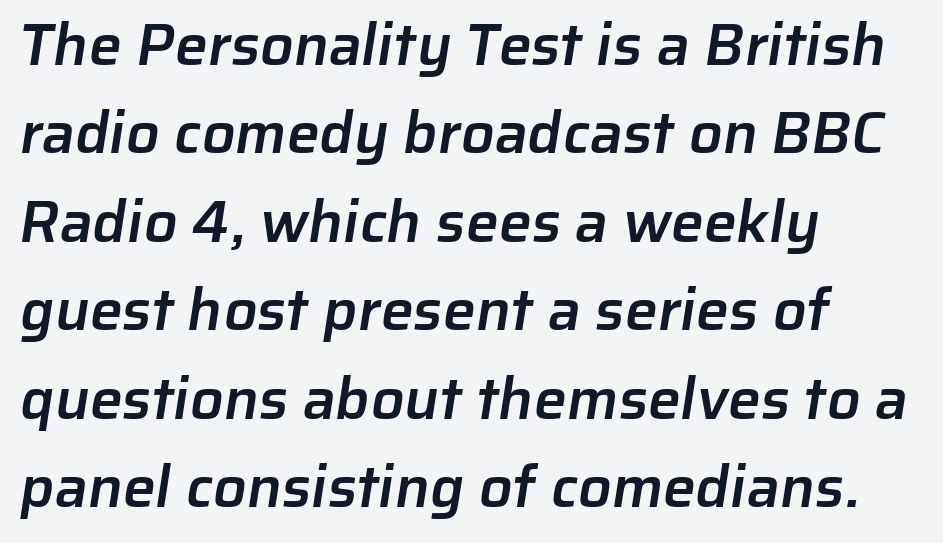
{"serif": "no", "bold": "semi", "weight": "semibold", "width": "normal", "stroke_contrast": "low", "x_height": "medium", "monospaced": "no", "underline": "no", "align": "left", "line_spacing": "normal", "line_spacing_ratio": 1.5, "letter_spacing": "normal", "letter_spacing_em": 0.0, "glyph_px": 59}
